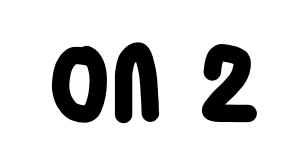
Is the letter spacing exaggerated? No — it looks like the ordinary default. Character widths vary here, with narrow letters taking less room than wide ones. Look at the bottom of the vertical strokes: they stop flat, with no serifs. Summary of weight: heavy, a full bold. Decoration check: the copy has no underline.
